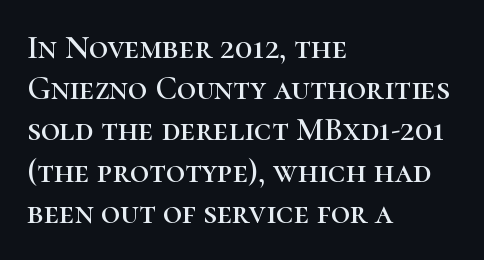
Q: Is the text italic (slanted)? A: No, it is upright.
Q: Is the typeface a serif or a sans-serif typeface? A: Serif.
Q: Is the text underlined? A: No.
Q: How is the paragraph aligned? A: Left-aligned.
Q: Is the spacing between letters normal or unusually wide? A: Normal.
Q: Is the spacing between lines tight, normal or loose? A: Normal.
Q: Width (condensed, normal, or wide)? A: Normal.
Q: Stroke contrast? A: High.
Q: x-height? A: Medium.
Q: Monospaced? A: No.
